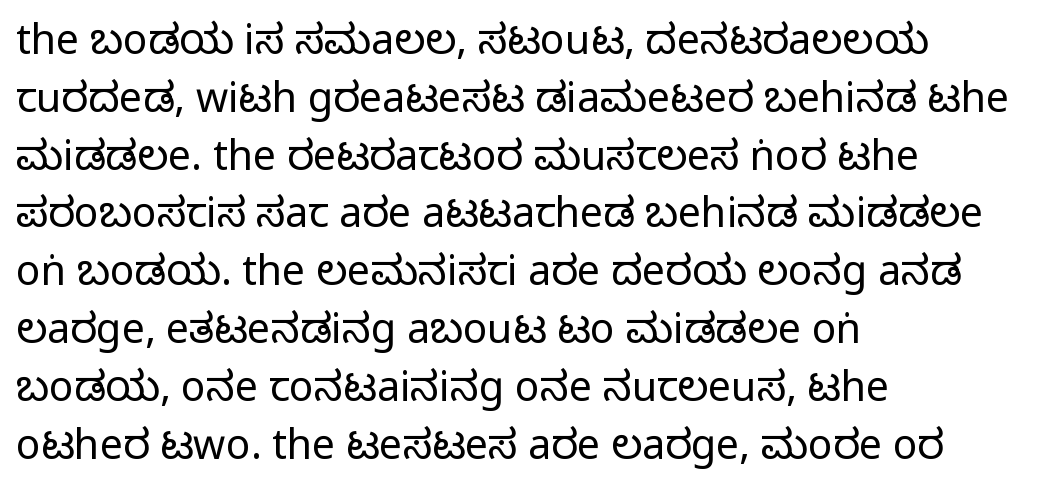
{"serif": "no", "italic": "no", "bold": "no", "weight": "regular", "width": "condensed", "stroke_contrast": "low", "x_height": "large", "monospaced": "no", "underline": "no", "align": "left", "line_spacing": "normal", "line_spacing_ratio": 1.41, "letter_spacing": "normal", "letter_spacing_em": 0.0, "glyph_px": 41}
